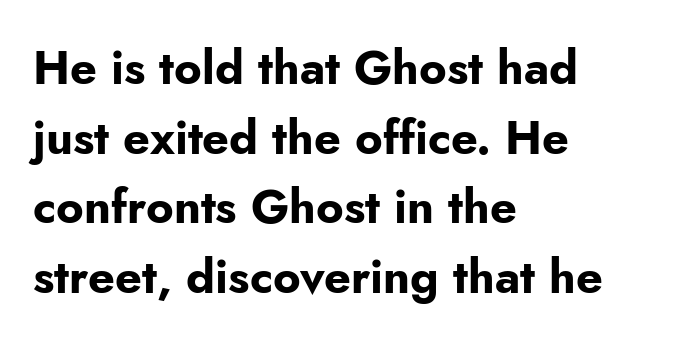
Q: Is the text bold? A: Yes.
Q: Is the text italic (slanted)? A: No, it is upright.
Q: Is the typeface a serif or a sans-serif typeface? A: Sans-serif.
Q: Is the text underlined? A: No.
Q: How is the paragraph aligned? A: Left-aligned.
Q: Is the spacing between letters normal or unusually wide? A: Normal.
Q: Is the spacing between lines tight, normal or loose? A: Normal.
Q: Width (condensed, normal, or wide)? A: Normal.
Q: Stroke contrast? A: Low.
Q: x-height? A: Small.
Q: Monospaced? A: No.
